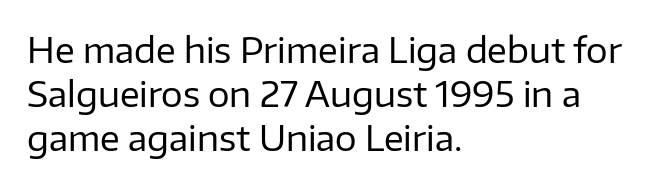
This rendering employs a face without finishing strokes, i.e., a sans-serif. Characters remain perfectly vertical along every line. Notice how the passage keeps a crisp vertical edge on the left only. Varying glyph widths throughout — classic text-font behaviour.
